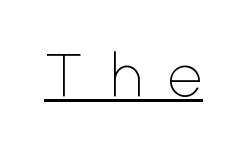
The rendering uses natural spacing where letterforms have individual widths. Glyph-to-glyph distance is far greater than everyday printed text. The rendering shows plain stroke endings on the letterforms — a sans-serif design. Nothing heavy about these letters — not bold at all.
